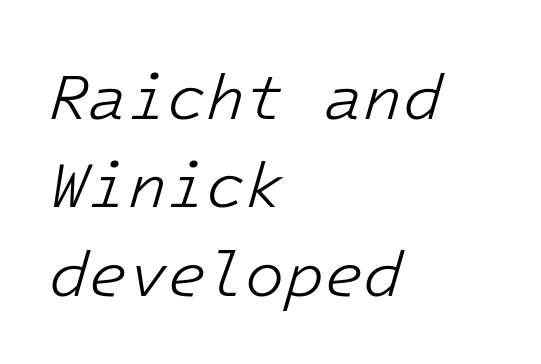
The lettering tilts uniformly, giving the passage an italic look. Each letter, wide or thin by design, is forced into the same width here. All the whitespace from short lines collects on the right. Interline gaps are of average width in this sample.
